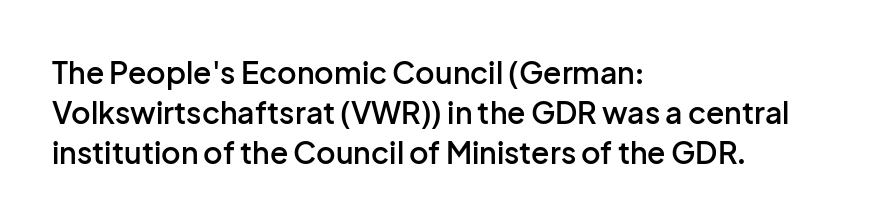
The image shows 30 px semibold sans-serif type, upright; set left-aligned, normal line spacing (1.34x), normal letter spacing, not underlined; low stroke contrast and a medium x-height.
